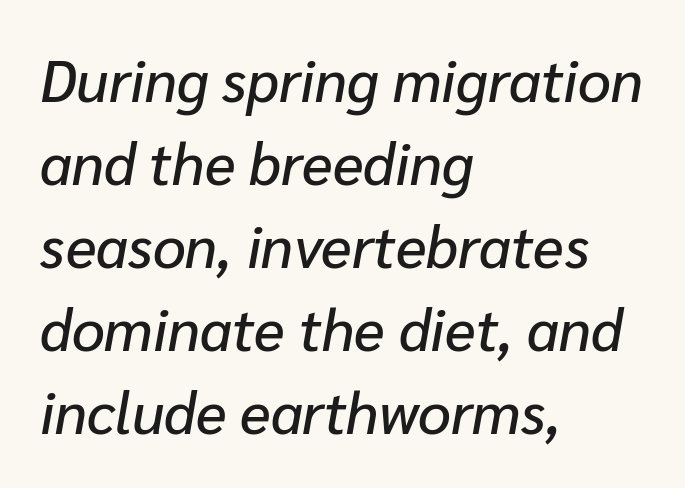
Words appear dense and cohesive because spacing is normal. The typesetter chose a ragged-right arrangement here. Honestly, the row spacing looks completely unremarkable. Lines of text with bare space underneath.
